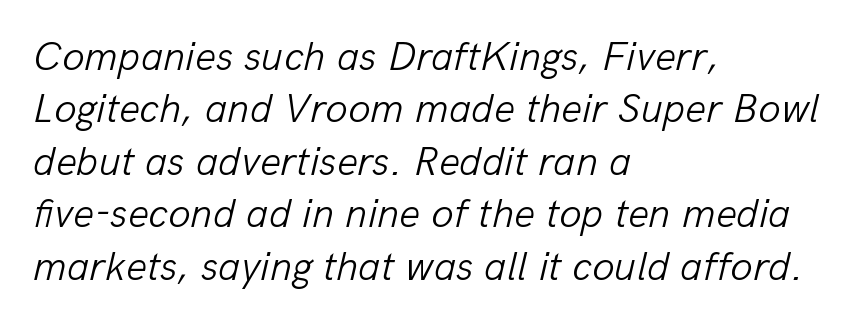
The image shows 41 px light type, italic (leaning right); set left-aligned, normal line spacing (1.28x), normal letter spacing, not underlined; low stroke contrast and a medium x-height.
